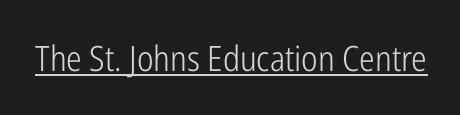
The axis of the letterforms is exactly vertical. Proportional: the letters do not fall into vertical columns. Glance below the letters and you will spot a drawn line. The letters carry no serifs — their stems end cleanly without finishing strokes.
